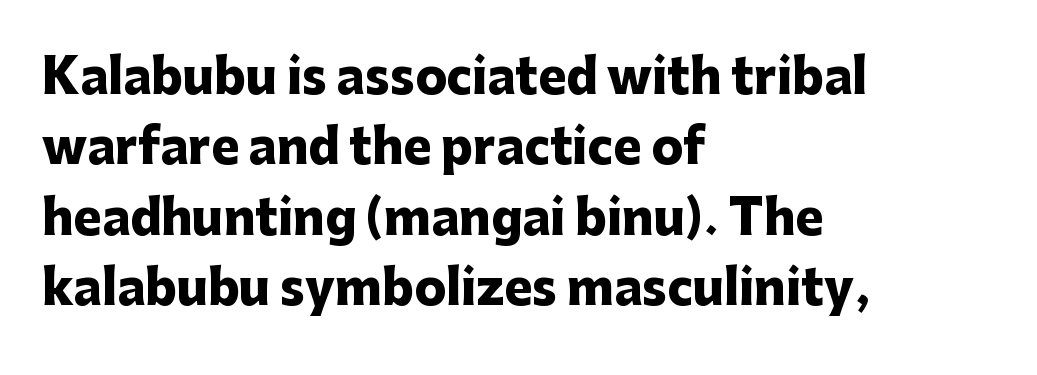
The gaps between neighbouring characters are ordinary and unremarkable. The specimen omits any rule beneath the text block's lines. In terms of letterform style, serifs are entirely absent. Proportional: the letters do not fall into vertical columns. Vertical spacing — default. The strokes are fattened all the way to bold.
